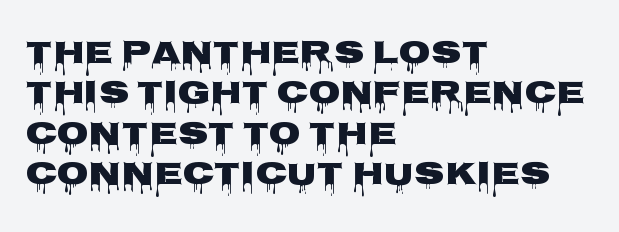
{"serif": "no", "italic": "no", "width": "wide", "stroke_contrast": "low", "x_height": "large", "monospaced": "no", "underline": "no", "align": "left", "line_spacing_ratio": 1.22, "letter_spacing": "normal", "letter_spacing_em": 0.0, "glyph_px": 33}
